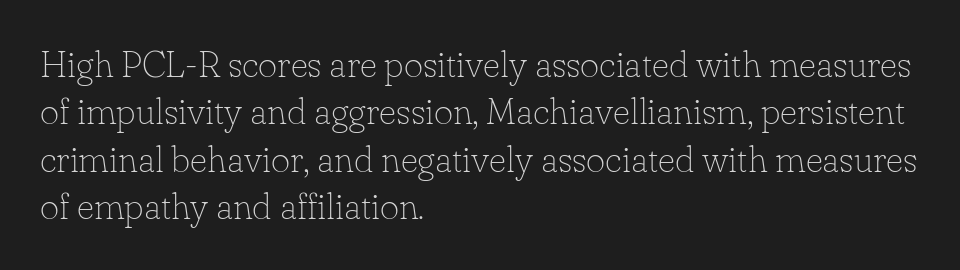
Whoever set this chose a conventional vertical rhythm. The designer went with a serif here, giving each stem small feet. Counters stay open thanks to moderate or lighter strokes. Nope, not italic — everything's standing straight. Spacing between characters is what you'd get straight out of the box. The ragged edge is on the right, which tells us the setting is flush left.
